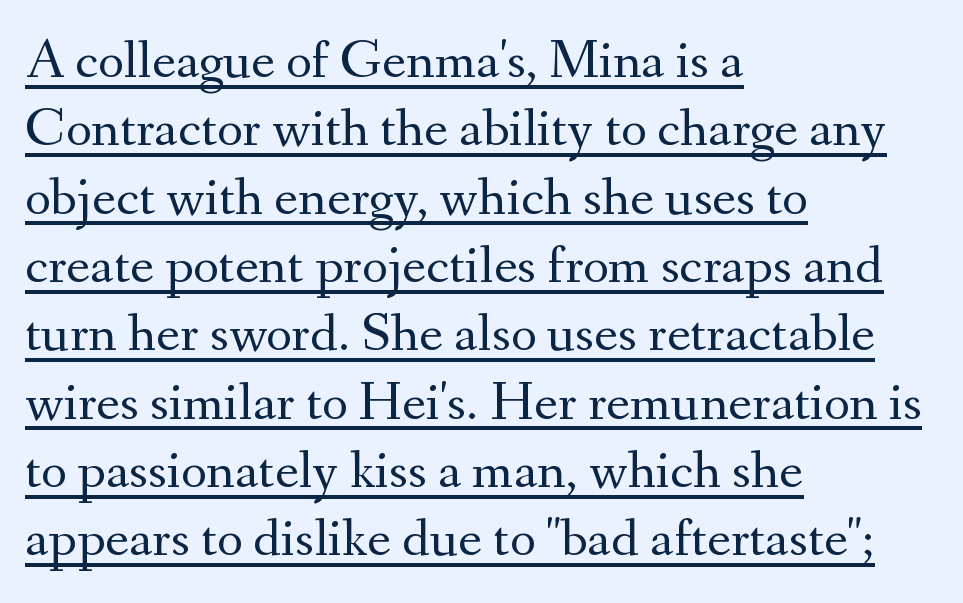
Q: Is the text bold? A: No.
Q: Is the text italic (slanted)? A: No, it is upright.
Q: Is the typeface a serif or a sans-serif typeface? A: Serif.
Q: Is the text underlined? A: Yes.
Q: How is the paragraph aligned? A: Left-aligned.
Q: Is the spacing between letters normal or unusually wide? A: Normal.
Q: Width (condensed, normal, or wide)? A: Normal.
Q: Stroke contrast? A: Medium.
Q: x-height? A: Small.
Q: Monospaced? A: No.
